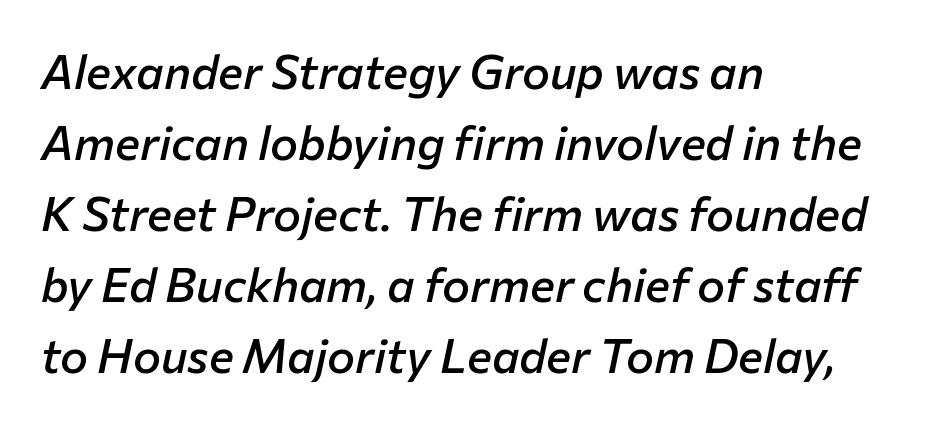
{"italic": "yes", "lean": "right", "slant_degrees": 12, "bold": "semi", "weight": "semibold", "width": "normal", "stroke_contrast": "low", "x_height": "medium", "monospaced": "no", "underline": "no", "align": "left", "line_spacing": "normal", "line_spacing_ratio": 1.51, "letter_spacing": "normal", "letter_spacing_em": 0.0, "glyph_px": 47}
